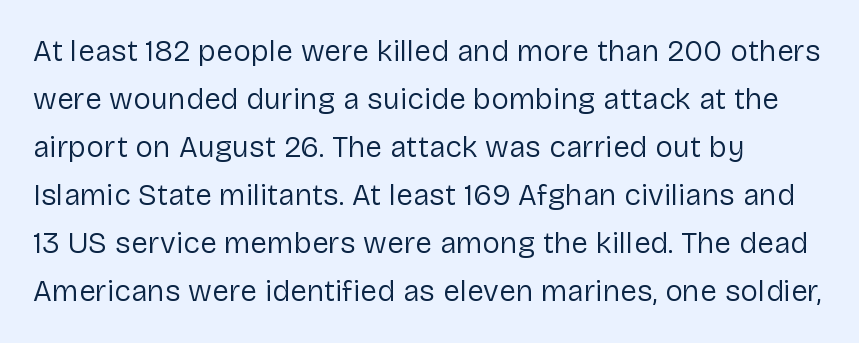
Where is the straight margin? On the left. The space between consecutive lines is moderate. There is no visible air inserted between adjacent glyphs. The font is comparable to plain body text, perhaps lighter. The baseline area is clear.
